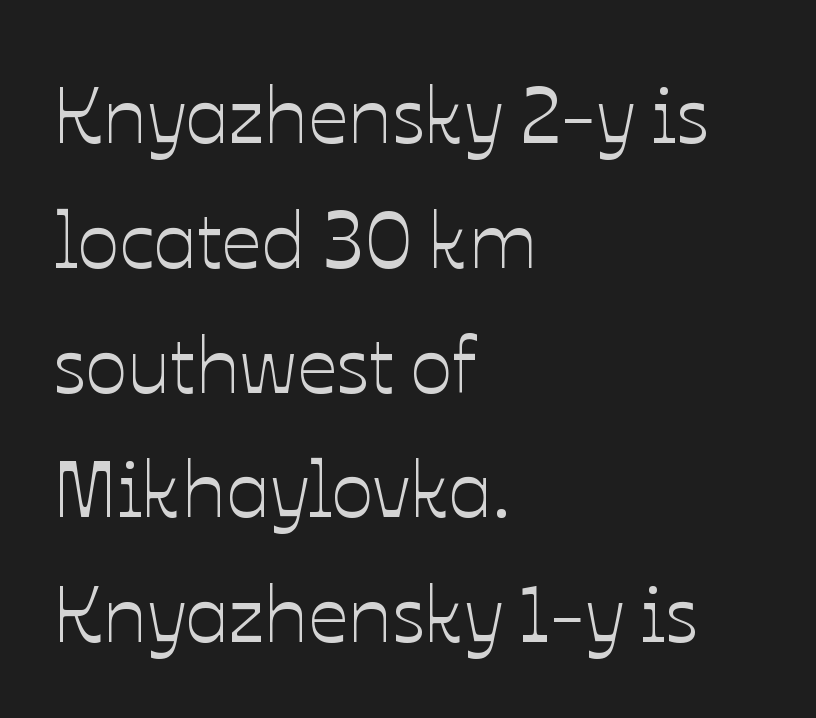
Q: Is the text italic (slanted)? A: No, it is upright.
Q: Is the text underlined? A: No.
Q: How is the paragraph aligned? A: Left-aligned.
Q: Is the spacing between letters normal or unusually wide? A: Normal.
Q: Is the spacing between lines tight, normal or loose? A: Normal.
Q: Width (condensed, normal, or wide)? A: Normal.
Q: Stroke contrast? A: Low.
Q: x-height? A: Medium.
Q: Monospaced? A: No.
